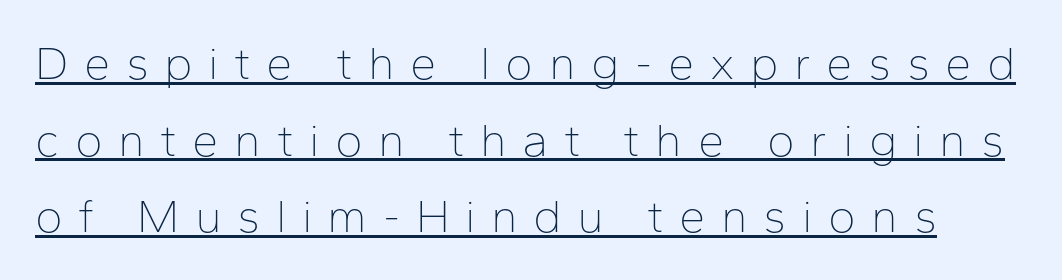
Vertically, the passage feels balanced, rows spaced as you'd expect. Every stem runs plumb, perpendicular to the baseline. Each letter's strokes conclude bluntly, with no projecting serifs. The passage shown is underscored from start to finish. Do the characters align in a grid? No, the font is proportional. The letterforms stand isolated, each surrounded by extra space.
